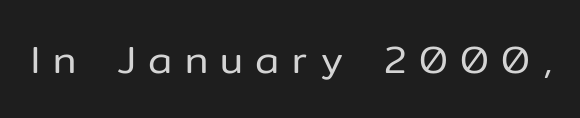
Q: Is the text bold? A: No.
Q: Is the text italic (slanted)? A: No, it is upright.
Q: Is the typeface a serif or a sans-serif typeface? A: Sans-serif.
Q: Is the text underlined? A: No.
Q: Is the spacing between letters normal or unusually wide? A: Unusually wide.
Q: Width (condensed, normal, or wide)? A: Normal.
Q: Stroke contrast? A: Low.
Q: x-height? A: Medium.
Q: Monospaced? A: No.
